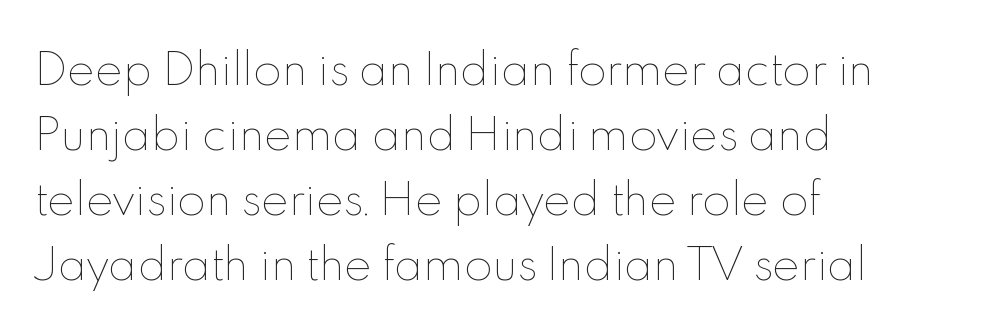
The image shows 42 px thin type, upright; set left-aligned, normal line spacing (1.55x), normal letter spacing, not underlined; a small x-height.
